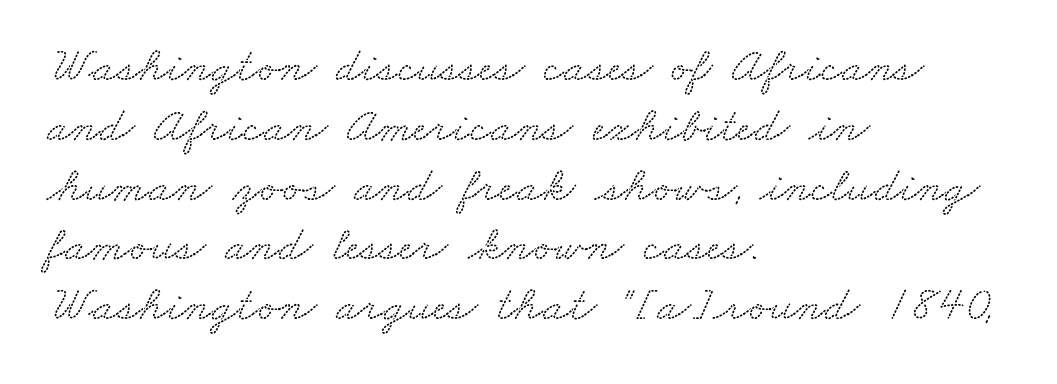
{"width": "wide", "stroke_contrast": "low", "x_height": "small", "monospaced": "no", "underline": "no", "align": "left", "line_spacing_ratio": 1.22, "letter_spacing": "normal", "letter_spacing_em": 0.0, "glyph_px": 49}
